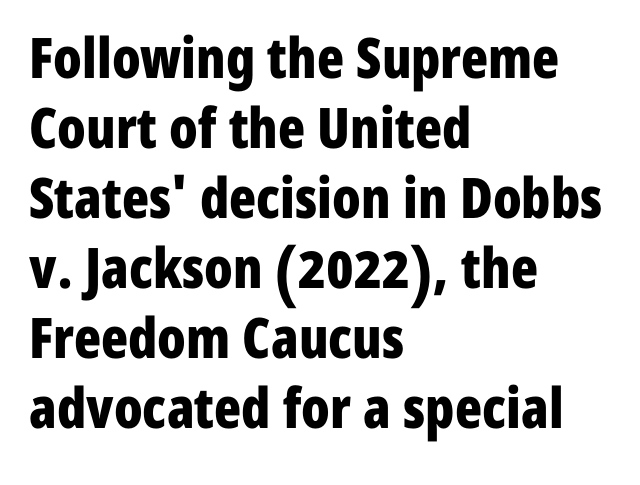
Q: Is the text bold? A: Yes.
Q: Is the text italic (slanted)? A: No, it is upright.
Q: Is the typeface a serif or a sans-serif typeface? A: Sans-serif.
Q: Is the text underlined? A: No.
Q: How is the paragraph aligned? A: Left-aligned.
Q: Is the spacing between letters normal or unusually wide? A: Normal.
Q: Is the spacing between lines tight, normal or loose? A: Normal.
Q: Width (condensed, normal, or wide)? A: Condensed.
Q: Stroke contrast? A: Low.
Q: x-height? A: Medium.
Q: Monospaced? A: No.
